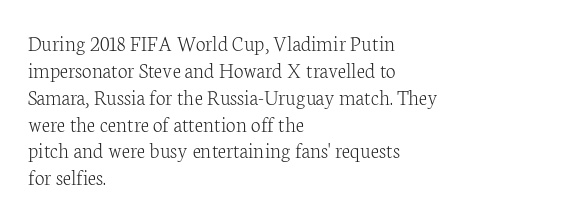
Q: Is the text bold? A: No.
Q: Is the text italic (slanted)? A: No, it is upright.
Q: Is the text underlined? A: No.
Q: How is the paragraph aligned? A: Left-aligned.
Q: Is the spacing between letters normal or unusually wide? A: Normal.
